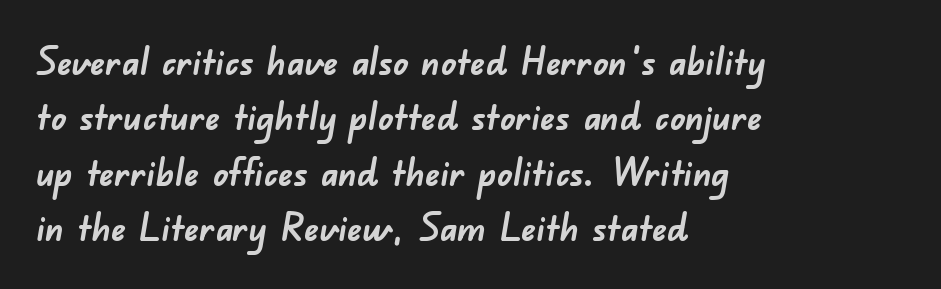
The image shows 37 px semibold sans-serif type; set left-aligned, normal line spacing (1.5x), normal letter spacing, not underlined; low stroke contrast and a small x-height.
